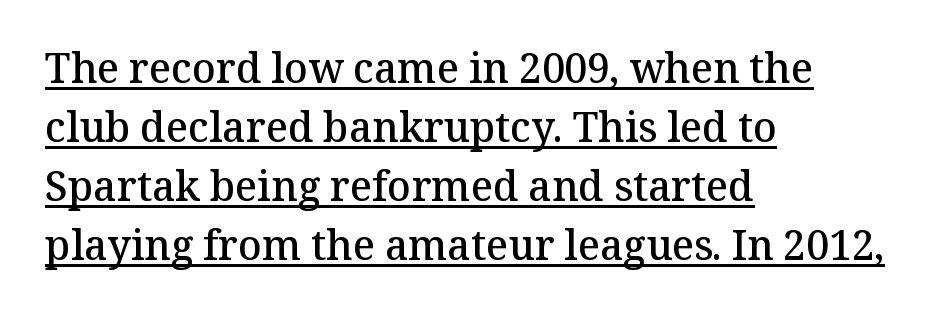
{"serif": "yes", "italic": "no", "bold": "semi", "weight": "semibold", "width": "normal", "stroke_contrast": "medium", "x_height": "medium", "monospaced": "no", "underline": "yes", "align": "left", "line_spacing": "normal", "line_spacing_ratio": 1.44, "letter_spacing": "normal", "letter_spacing_em": 0.0, "glyph_px": 41}
